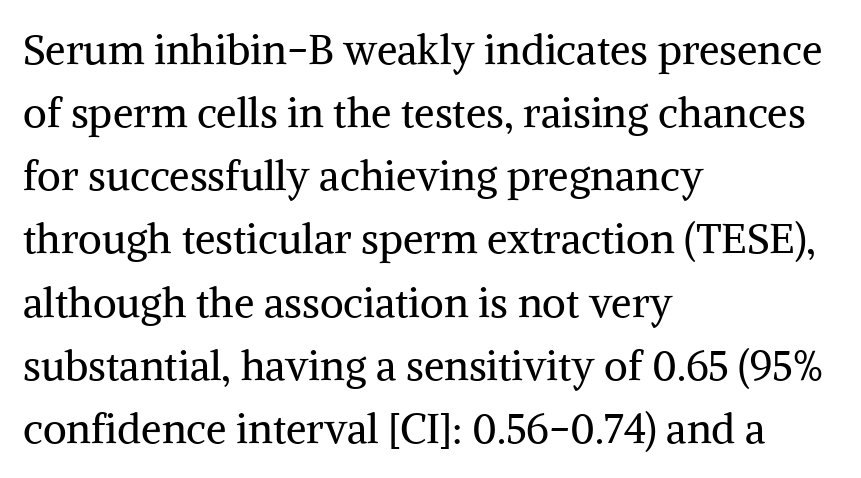
Q: Is the text bold? A: No.
Q: Is the text italic (slanted)? A: No, it is upright.
Q: Is the typeface a serif or a sans-serif typeface? A: Serif.
Q: Is the text underlined? A: No.
Q: How is the paragraph aligned? A: Left-aligned.
Q: Is the spacing between letters normal or unusually wide? A: Normal.
Q: Is the spacing between lines tight, normal or loose? A: Normal.
Q: Width (condensed, normal, or wide)? A: Normal.
Q: Stroke contrast? A: Medium.
Q: x-height? A: Medium.
Q: Monospaced? A: No.
